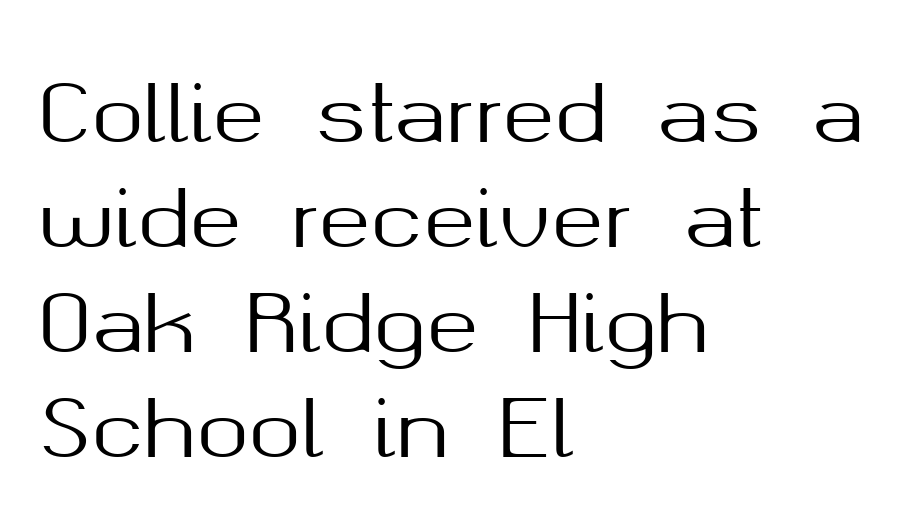
Whoever set this chose a conventional vertical rhythm. Looks like regular typesetting: each glyph gets only the width it needs. If you drew a ruler down the left edge, every line would touch it. Nothing unusual about the tracking: characters are spaced as the font intends.
